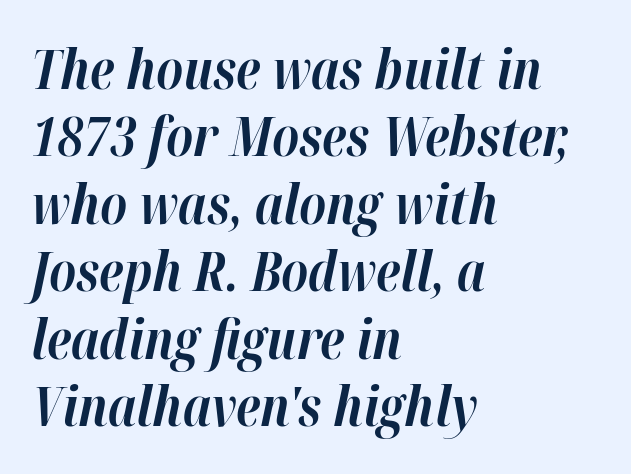
{"italic": "yes", "lean": "right", "slant_degrees": 12, "bold": "yes", "weight": "bold", "width": "normal", "stroke_contrast": "high", "x_height": "medium", "monospaced": "no", "underline": "no", "align": "left", "line_spacing": "normal", "line_spacing_ratio": 1.25, "letter_spacing": "normal", "letter_spacing_em": 0.0, "glyph_px": 54}
